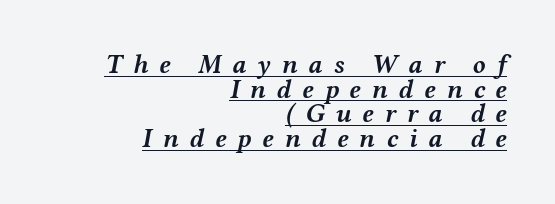
The image shows 26 px bold type, italic (leaning right); set right-aligned, tight line spacing (0.95x), unusually wide letter spacing (+0.43 em), underlined.
